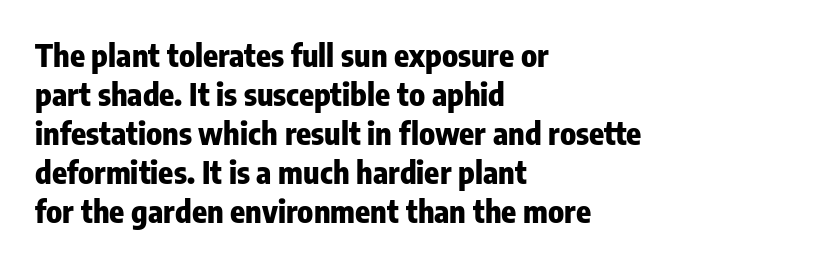
Q: Is the text bold? A: Yes.
Q: Is the text italic (slanted)? A: No, it is upright.
Q: Is the typeface a serif or a sans-serif typeface? A: Sans-serif.
Q: Is the text underlined? A: No.
Q: How is the paragraph aligned? A: Left-aligned.
Q: Is the spacing between letters normal or unusually wide? A: Normal.
Q: Is the spacing between lines tight, normal or loose? A: Normal.
Q: Width (condensed, normal, or wide)? A: Condensed.
Q: Stroke contrast? A: Low.
Q: x-height? A: Medium.
Q: Monospaced? A: No.
